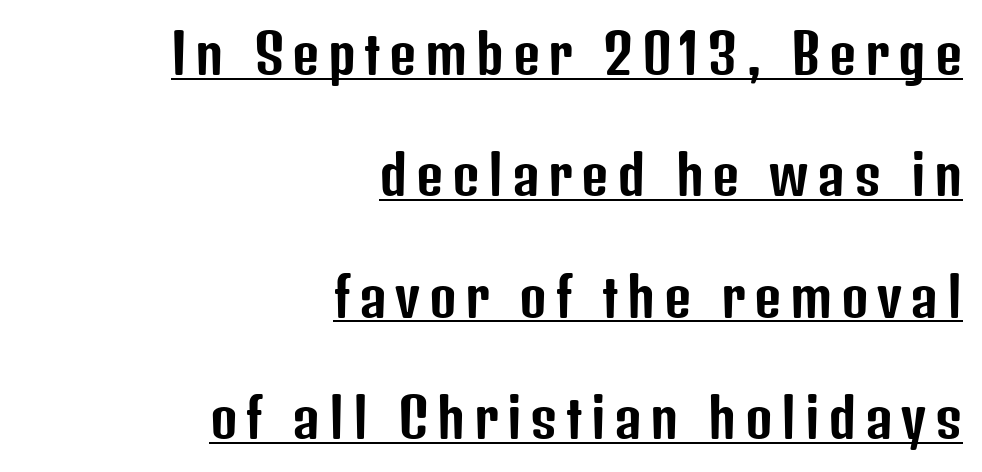
{"serif": "no", "italic": "no", "width": "condensed", "stroke_contrast": "low", "x_height": "medium", "monospaced": "no", "underline": "yes", "align": "right", "line_spacing": "loose", "line_spacing_ratio": 2.29, "glyph_px": 53}
